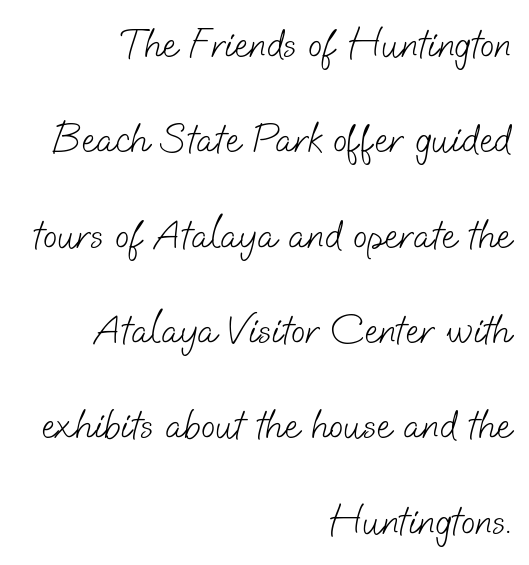
Q: Is the text bold? A: No.
Q: Is the typeface a serif or a sans-serif typeface? A: Sans-serif.
Q: Is the text underlined? A: No.
Q: How is the paragraph aligned? A: Right-aligned.
Q: Is the spacing between letters normal or unusually wide? A: Normal.
Q: Is the spacing between lines tight, normal or loose? A: Loose.
Q: Width (condensed, normal, or wide)? A: Normal.
Q: Stroke contrast? A: Low.
Q: x-height? A: Small.
Q: Monospaced? A: No.
